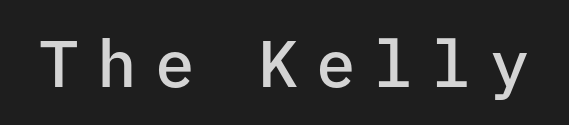
The font is running at a semibold setting, under full bold. Grotesque or geometric, the face here clearly has no serifs. Only glyphs here, with clear space below each row. How are the letters spaced? Widely, with obvious added tracking. The letters march in equal steps, a hallmark of fixed-pitch type. Unlike italic type, these characters show no tilt at all.
